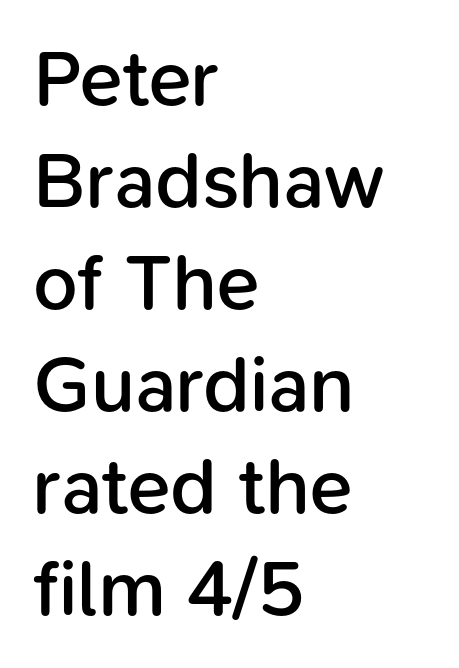
The strokes are fattened partway — semibold, not bold. Ordinary non-slanted type is in use. Font category for this specimen: sans-serif. The compositor pushed each line to the left boundary.
